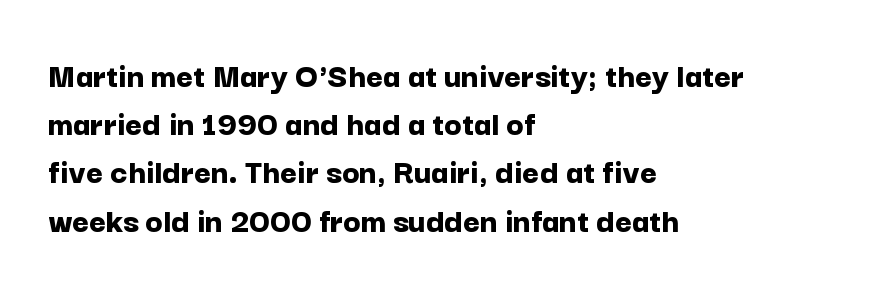
The image shows 36 px bold sans-serif type, upright; set left-aligned, normal line spacing (1.34x), normal letter spacing, not underlined; low stroke contrast and a medium x-height.
